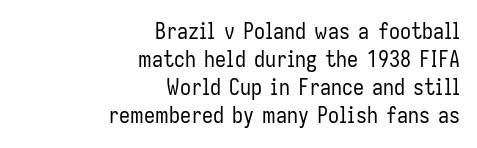
The image shows 22 px text type, upright; set right-aligned, normal line spacing (1.28x), normal letter spacing, not underlined.
